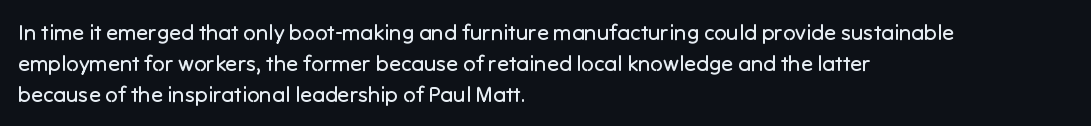
Summary of vertical rhythm: regular, with standard interline spacing. Short note: letters normally spaced. The font's upright variant was chosen for this text. Casual observation: everything's shoved over to the left.
